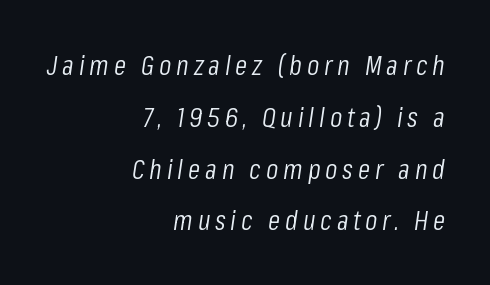
Q: Is the text bold? A: No.
Q: Is the text italic (slanted)? A: Yes, it leans right by about 8 degrees.
Q: Is the text underlined? A: No.
Q: How is the paragraph aligned? A: Right-aligned.
Q: Width (condensed, normal, or wide)? A: Condensed.
Q: Stroke contrast? A: Low.
Q: x-height? A: Medium.
Q: Monospaced? A: No.
